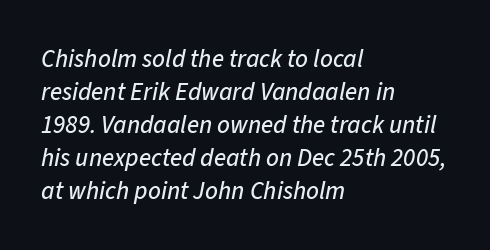
Standard letterfit; no display-style spreading of the glyphs. Would a proofreader flag this as italicized? Yes. The passage shown is not underscored anywhere. These lines stack with their left ends in a neat column. Notice how descenders clear the ascenders below comfortably — that's standard leading.
